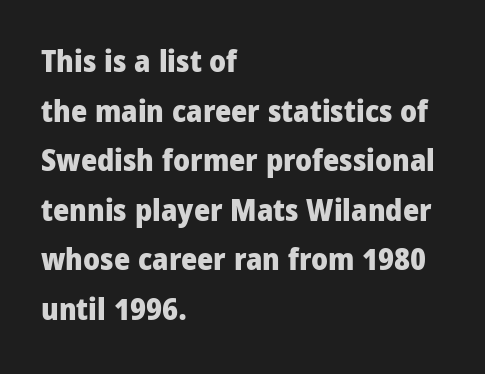
You can tell from the bare stems that sans-serif type was used. The rendering keeps characters at their native spacing. Only glyphs here, with clear space below each row. Ascenders rise straight up at ninety degrees. The face used here has the dense, thick strokes of a bold.
